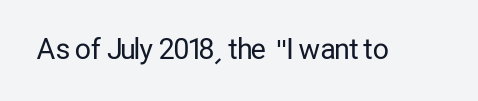
These lines are composed in type without serifs. Type without underlining. The letters advance in unequal steps, a hallmark of proportional type. Words appear dense and cohesive because spacing is normal.
